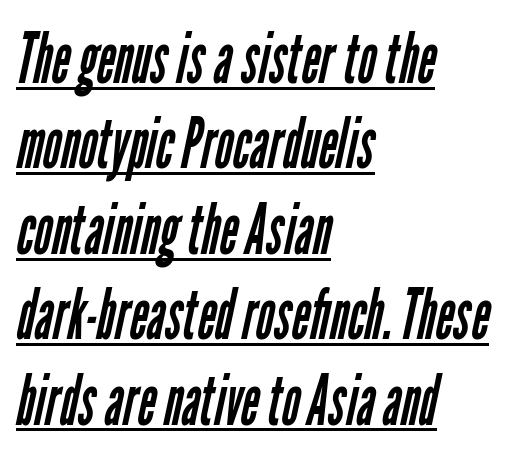
A quiet, ordinary-to-light weight characterises the typeface. The sample's only ornament is a line tracing under the words. Check where the strokes stop: nothing finishes them off — pure sans. Proportional: the letters do not fall into vertical columns.
